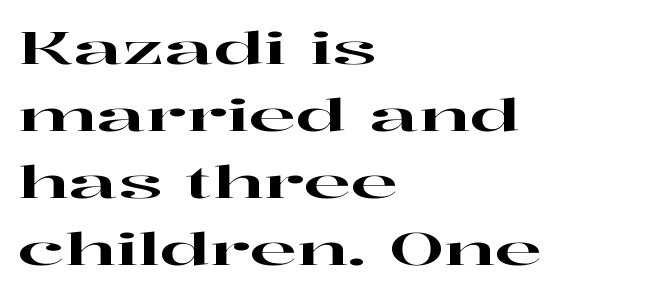
{"serif": "yes", "italic": "no", "width": "wide", "stroke_contrast": "high", "x_height": "medium", "monospaced": "no", "underline": "no", "align": "left", "line_spacing": "normal", "line_spacing_ratio": 1.52, "letter_spacing": "normal", "letter_spacing_em": 0.0, "glyph_px": 44}
